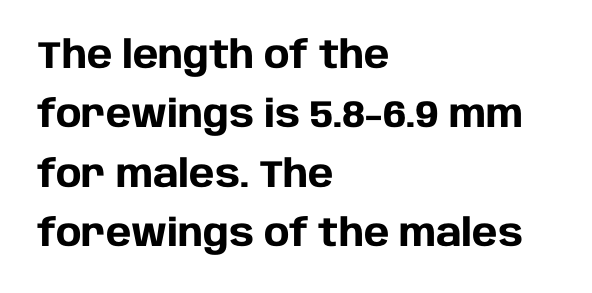
{"serif": "no", "italic": "no", "bold": "yes", "weight": "heavy", "width": "normal", "stroke_contrast": "low", "x_height": "large", "monospaced": "no", "underline": "no", "align": "left", "line_spacing": "normal", "line_spacing_ratio": 1.56, "letter_spacing": "normal", "letter_spacing_em": 0.0, "glyph_px": 38}
